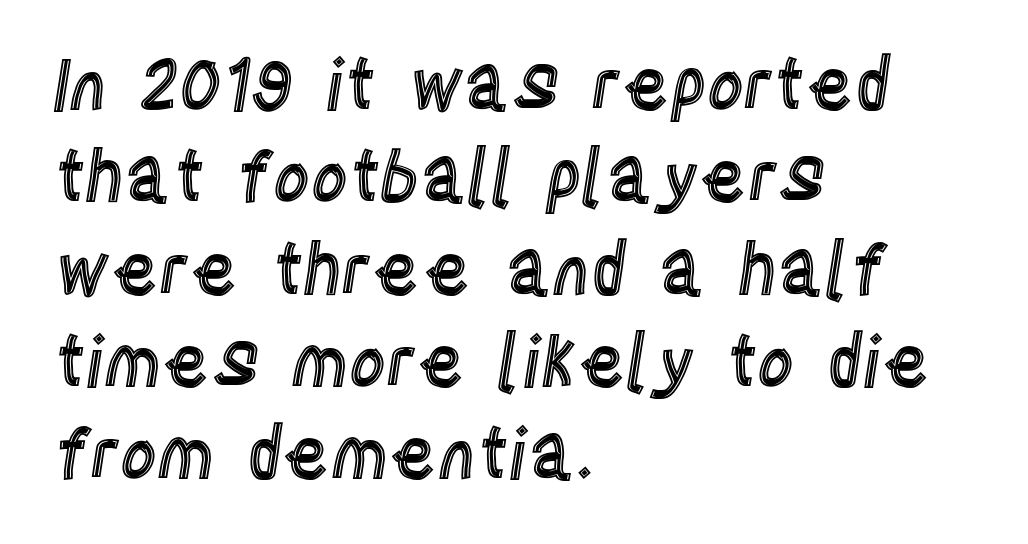
The image shows 71 px condensed type; set left-aligned, normal line spacing (1.3x), normal letter spacing, not underlined; a large x-height.
